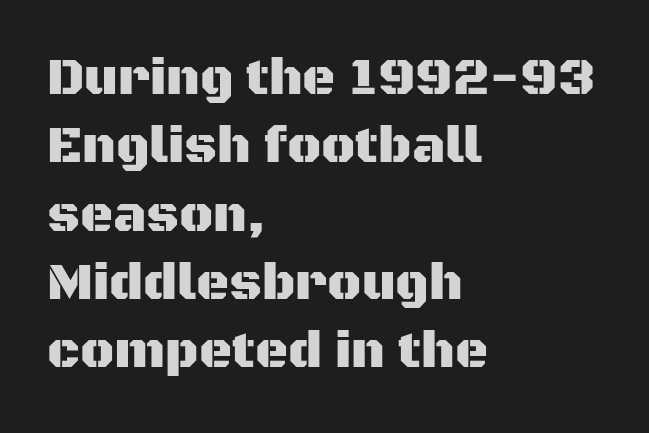
Leading: standard. Ordinary non-slanted type is in use. The lines in this sample share a left origin and differ only in where they stop. Inter-character spacing is left at the font's built-in metrics. This sample uses a sans-serif face. Anything drawn beneath the words? Only blank space.
